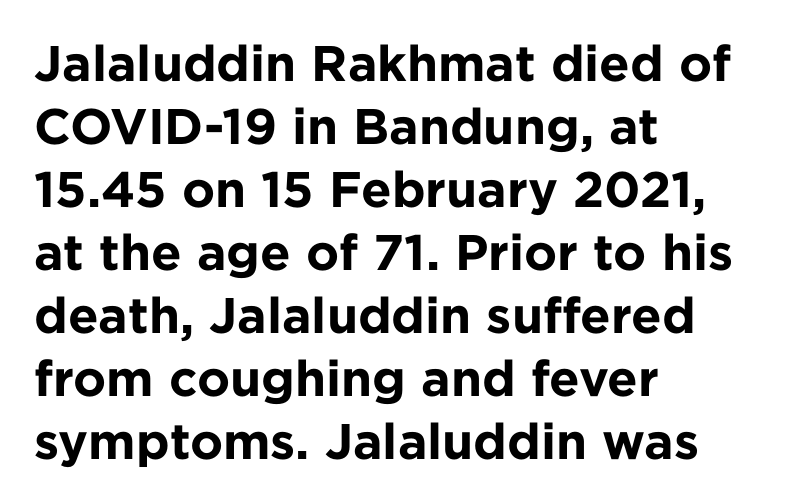
Q: Is the text bold? A: Yes.
Q: Is the text italic (slanted)? A: No, it is upright.
Q: Is the typeface a serif or a sans-serif typeface? A: Sans-serif.
Q: Is the text underlined? A: No.
Q: How is the paragraph aligned? A: Left-aligned.
Q: Is the spacing between letters normal or unusually wide? A: Normal.
Q: Is the spacing between lines tight, normal or loose? A: Normal.
Q: Width (condensed, normal, or wide)? A: Normal.
Q: Stroke contrast? A: Low.
Q: x-height? A: Medium.
Q: Monospaced? A: No.
